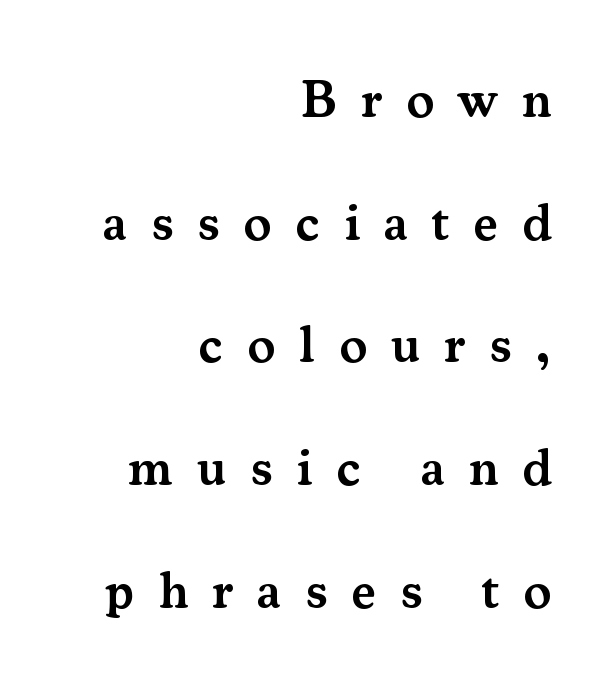
The image shows 52 px semibold serif type, upright; set right-aligned, loose line spacing (2.36x), unusually wide letter spacing (+0.46 em), not underlined; medium stroke contrast and a small x-height.
